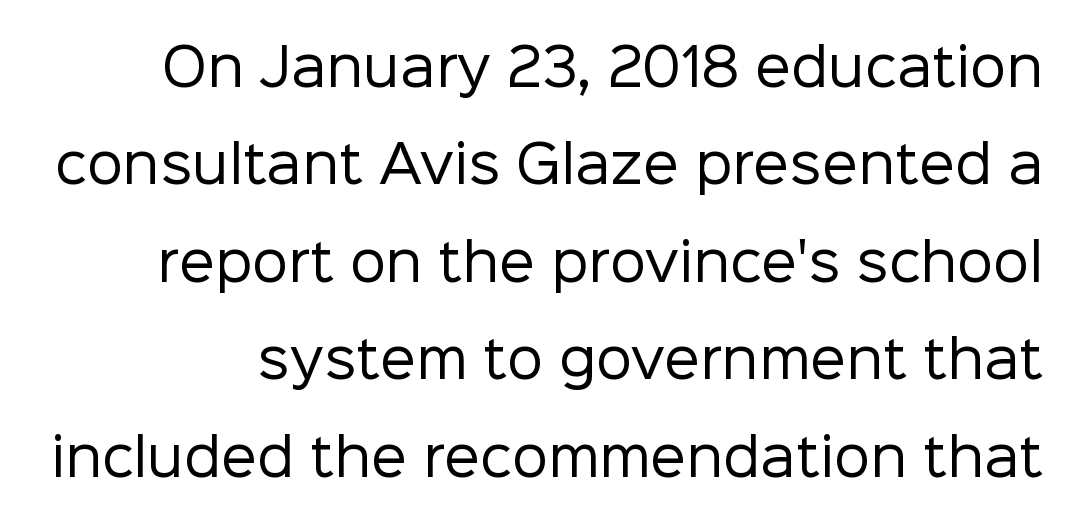
The image shows 51 px regular-weight sans-serif type, upright; set loose line spacing (1.91x), normal letter spacing, not underlined; low stroke contrast and a medium x-height.
